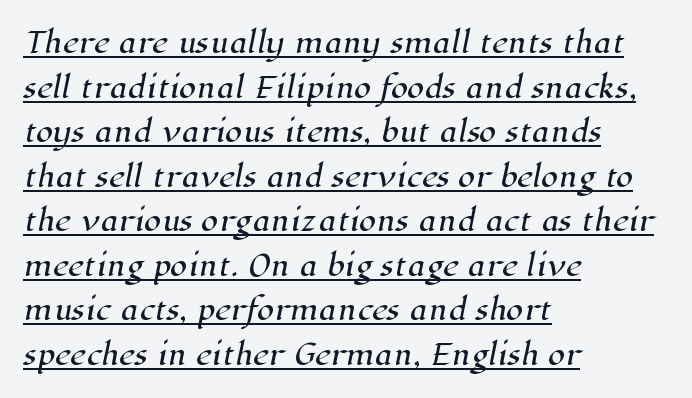
Where is the straight margin? On the left. This rendering employs a face with finishing strokes, i.e., a serif. Leading: standard. Does a line run under the words? Yes, clearly. Here the designer chose a conventional face with non-uniform glyph widths.
